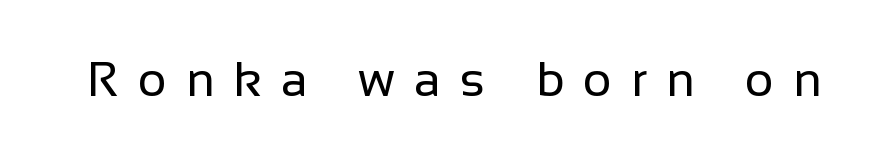
{"serif": "no", "italic": "no", "bold": "no", "weight": "regular", "width": "normal", "stroke_contrast": "low", "x_height": "medium", "monospaced": "no", "underline": "no", "letter_spacing": "wide", "letter_spacing_em": 0.39, "glyph_px": 49}
